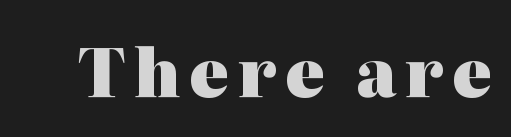
Q: Is the text bold? A: Yes.
Q: Is the text italic (slanted)? A: No, it is upright.
Q: Is the typeface a serif or a sans-serif typeface? A: Serif.
Q: Is the text underlined? A: No.
Q: Width (condensed, normal, or wide)? A: Normal.
Q: Stroke contrast? A: High.
Q: x-height? A: Medium.
Q: Monospaced? A: No.
